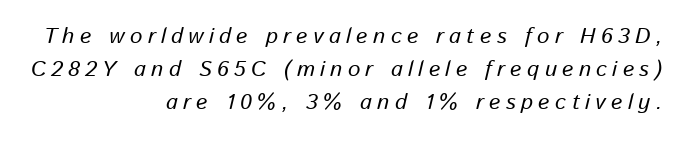
Line endings align vertically; line beginnings do not. The type is letterspaced generously, with wide tracking. Descender tails drop into unmarked territory. The typography opts for an oblique posture over an upright one. Evenly set lines give the paragraph a standard silhouette.
